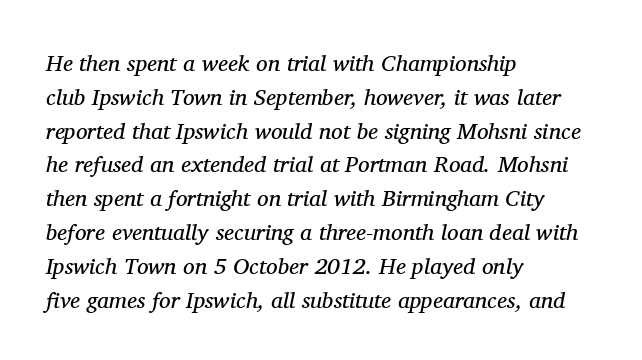
All the whitespace from short lines collects on the right. Letter spacing: default. These glyphs show unthickened strokes, regular width or finer. A bare baseline throughout the passage. Rendered with sloped, italic letterforms.
